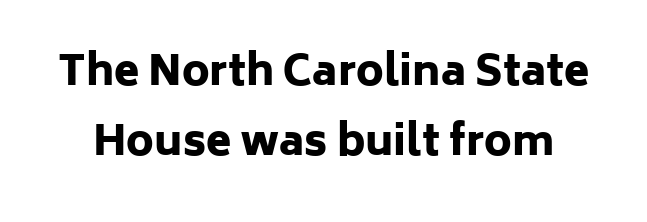
The image shows 41 px heavy sans-serif type, upright; set line spacing 1.71x, normal letter spacing, not underlined; low stroke contrast and a medium x-height.
